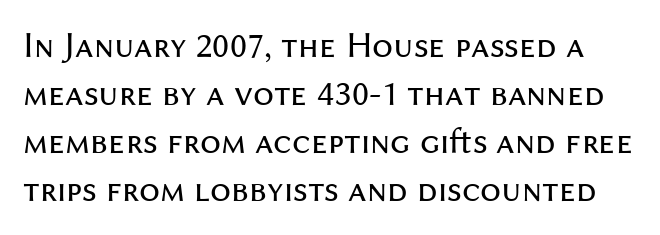
{"serif": "no", "italic": "no", "bold": "no", "weight": "regular", "width": "normal", "stroke_contrast": "medium", "x_height": "medium", "monospaced": "no", "underline": "no", "line_spacing": "normal", "line_spacing_ratio": 1.3, "letter_spacing": "normal", "letter_spacing_em": 0.0, "glyph_px": 37}
